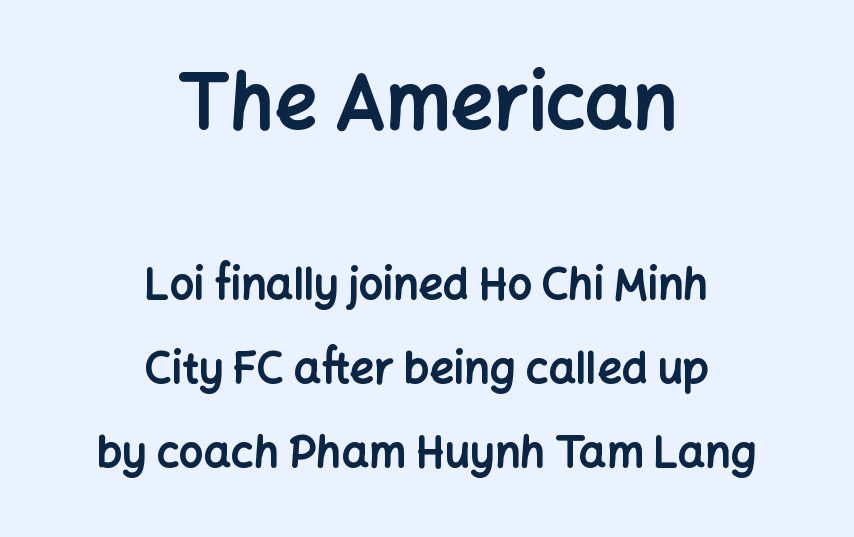
{"serif": "no", "italic": "no", "bold": "yes", "weight": "bold", "width": "normal", "stroke_contrast": "low", "x_height": "medium", "monospaced": "no", "underline": "no", "align": "center", "line_spacing": "loose", "line_spacing_ratio": 1.95, "letter_spacing": "normal", "letter_spacing_em": 0.0, "larger_block": "first", "size_ratio": 1.74, "glyph_px": 75}
